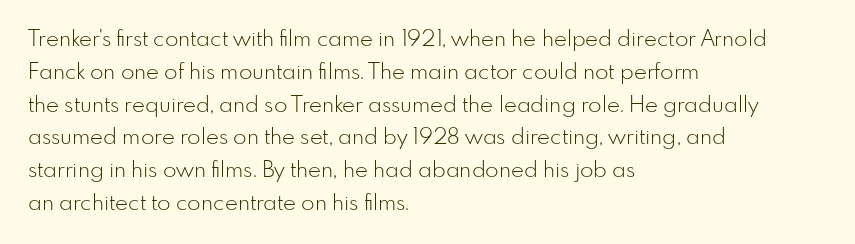
The image shows 22 px text type, upright; set left-aligned, normal line spacing (1.49x), normal letter spacing, not underlined.
